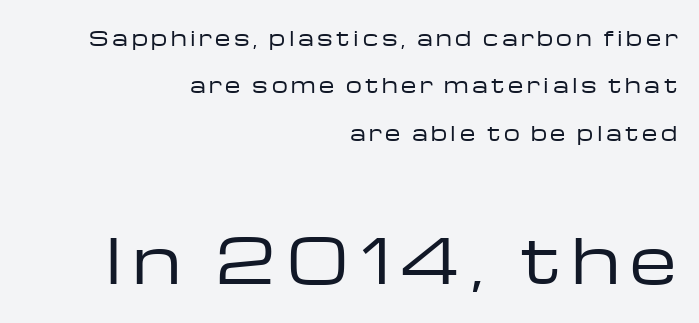
The image shows 61 px regular-weight, wide sans-serif type, upright; set right-aligned, loose line spacing (2.37x), not underlined; the second (bottom) block is 3.05x larger; low stroke contrast and a medium x-height.
